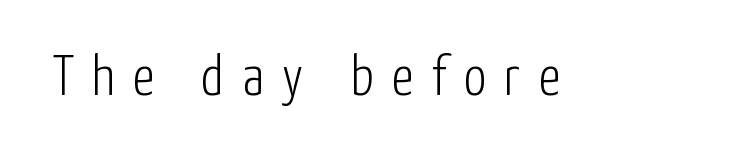
The image shows 57 px light, condensed sans-serif type, upright; set unusually wide letter spacing (+0.32 em), not underlined; low stroke contrast and a medium x-height.
